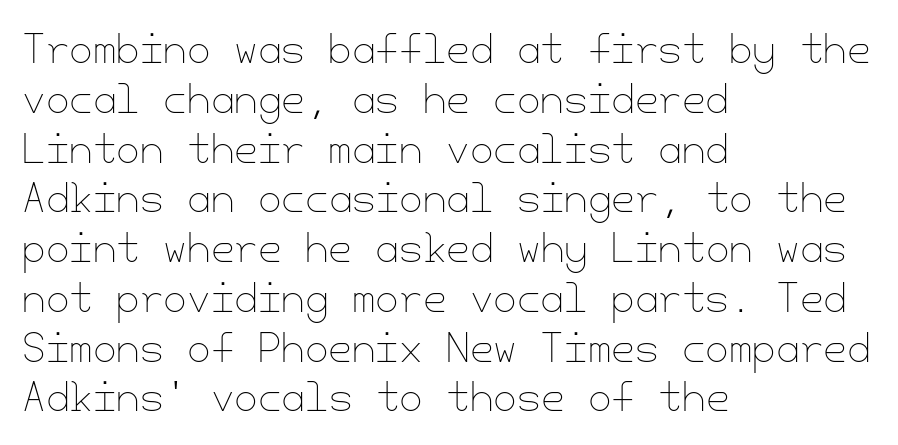
A light-to-regular cut is what we see here. The typesetter chose a ragged-right arrangement here. Vertical strokes here are truly vertical. There is no visible air inserted between adjacent glyphs.
